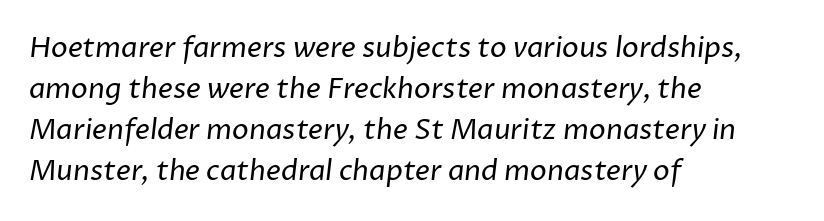
Q: Is the text bold? A: No.
Q: Is the typeface a serif or a sans-serif typeface? A: Sans-serif.
Q: Is the text underlined? A: No.
Q: How is the paragraph aligned? A: Left-aligned.
Q: Is the spacing between letters normal or unusually wide? A: Normal.
Q: Is the spacing between lines tight, normal or loose? A: Normal.
Q: Width (condensed, normal, or wide)? A: Normal.
Q: Stroke contrast? A: Low.
Q: x-height? A: Medium.
Q: Monospaced? A: No.
